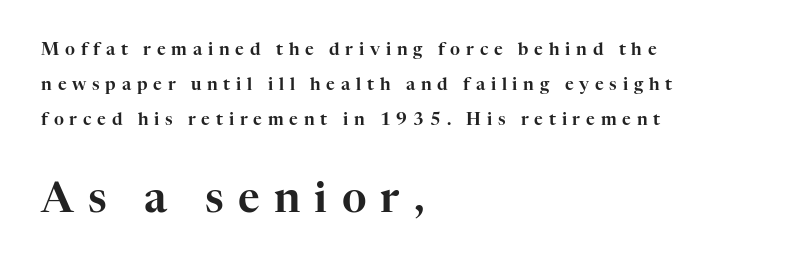
Q: Is the text italic (slanted)? A: No, it is upright.
Q: Is the typeface a serif or a sans-serif typeface? A: Serif.
Q: Is the text underlined? A: No.
Q: How is the paragraph aligned? A: Left-aligned.
Q: Is the spacing between letters normal or unusually wide? A: Unusually wide.
Q: Is the spacing between lines tight, normal or loose? A: Loose.
Q: Which block of text is set in a larger size, the first (top) or the second (bottom)? A: The second (bottom) one.
Q: Width (condensed, normal, or wide)? A: Normal.
Q: Stroke contrast? A: High.
Q: x-height? A: Medium.
Q: Monospaced? A: No.
